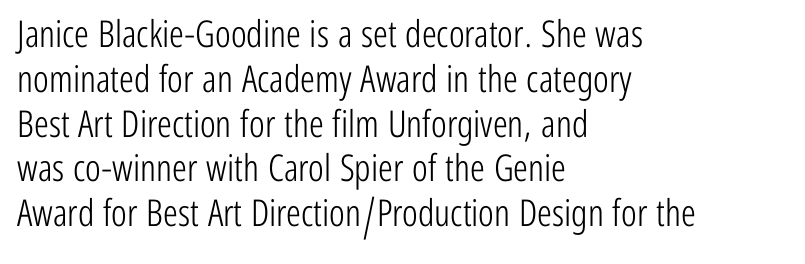
The image shows 37 px light, condensed sans-serif type, upright; set left-aligned, line spacing 1.21x, normal letter spacing, not underlined; low stroke contrast and a medium x-height.
